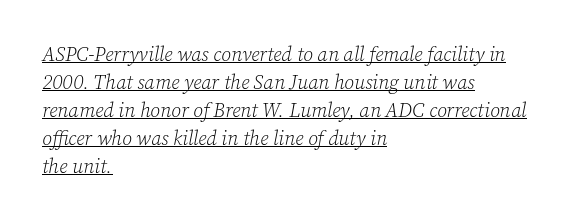
The image shows 20 px text type, italic (leaning right); set left-aligned, normal line spacing (1.4x), normal letter spacing, underlined.
